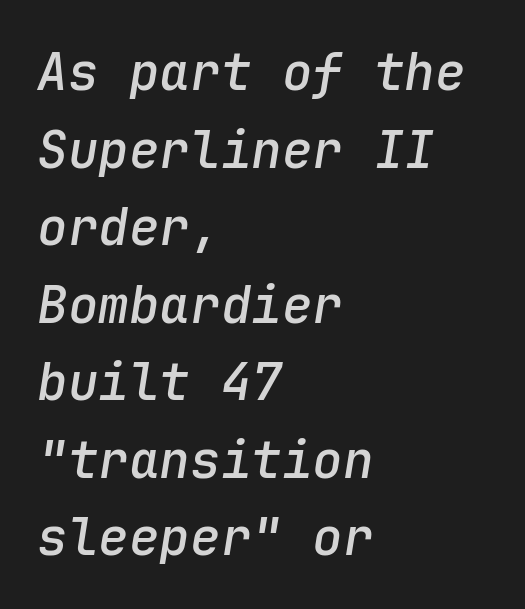
Leading matches the norm, producing a regular column. The baseline area is clear. This sample has the even, mechanical cadence of fixed-width lettering. Left-aligned paragraph, ragged on the right. Its strokes are somewhat broadened, the hallmark of semibold type. The axis of the letterforms is tilted away from vertical.
